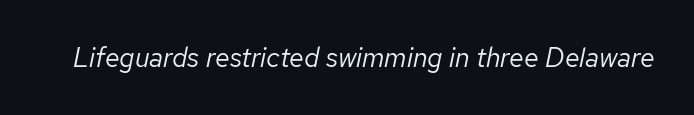
{"italic": "yes", "lean": "right", "slant_degrees": 12, "bold": "no", "underline": "no", "letter_spacing": "normal", "letter_spacing_em": 0.0, "glyph_px": 27}
